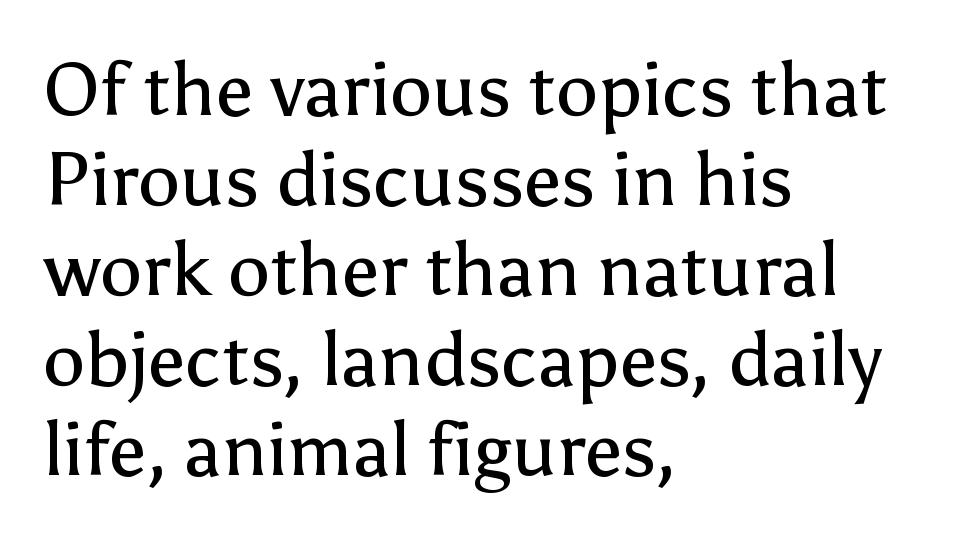
{"serif": "no", "italic": "no", "bold": "no", "weight": "regular", "width": "normal", "stroke_contrast": "low", "x_height": "medium", "monospaced": "no", "underline": "no", "align": "left", "line_spacing_ratio": 1.2, "letter_spacing": "normal", "letter_spacing_em": 0.0, "glyph_px": 75}
